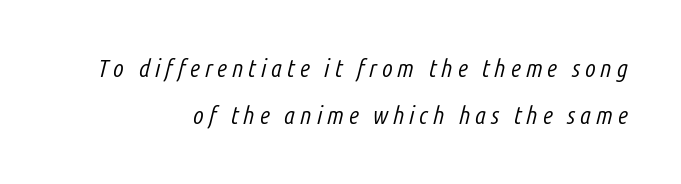
The passage is arranged like a letterhead date or caption credit — flush right. The typography opts for an oblique posture over an upright one. Check under the words: just untouched page. No extra ink here — the face is not bold.
